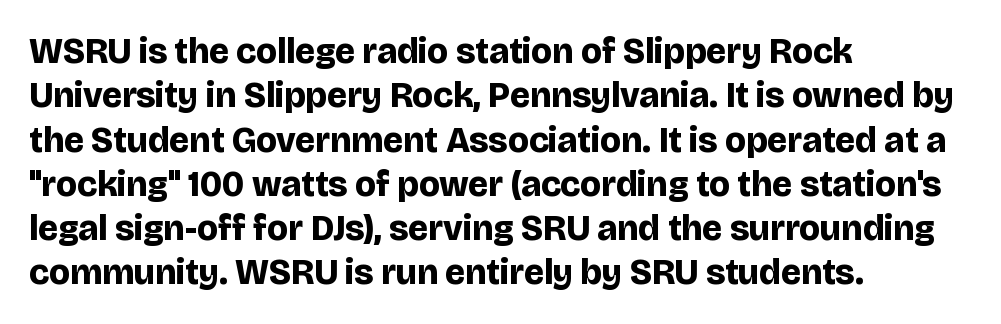
The image shows 36 px bold sans-serif type, upright; set left-aligned, line spacing 1.23x, normal letter spacing, not underlined; low stroke contrast and a large x-height.
